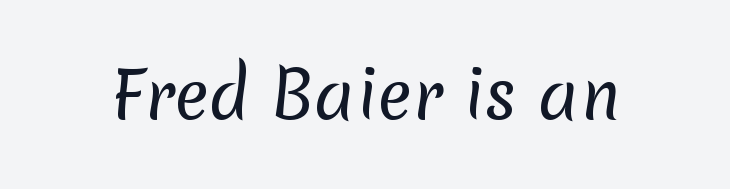
Note: no serifs on the glyphs. No letter is thick-stroked: the sample isn't bold. Underlining? Definitely not there. The letters advance in unequal steps, a hallmark of proportional type.
